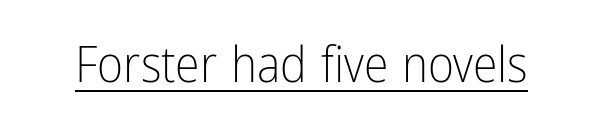
{"serif": "no", "italic": "no", "bold": "no", "weight": "light", "width": "condensed", "stroke_contrast": "low", "x_height": "medium", "monospaced": "no", "underline": "yes", "letter_spacing": "normal", "letter_spacing_em": 0.0, "glyph_px": 50}
